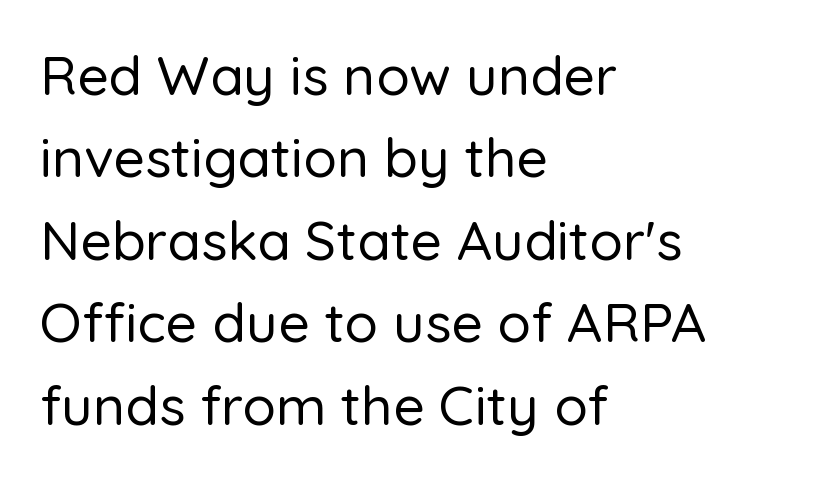
The image shows 55 px sans-serif type, upright; set left-aligned, normal line spacing (1.5x), normal letter spacing, not underlined; low stroke contrast and a medium x-height.
